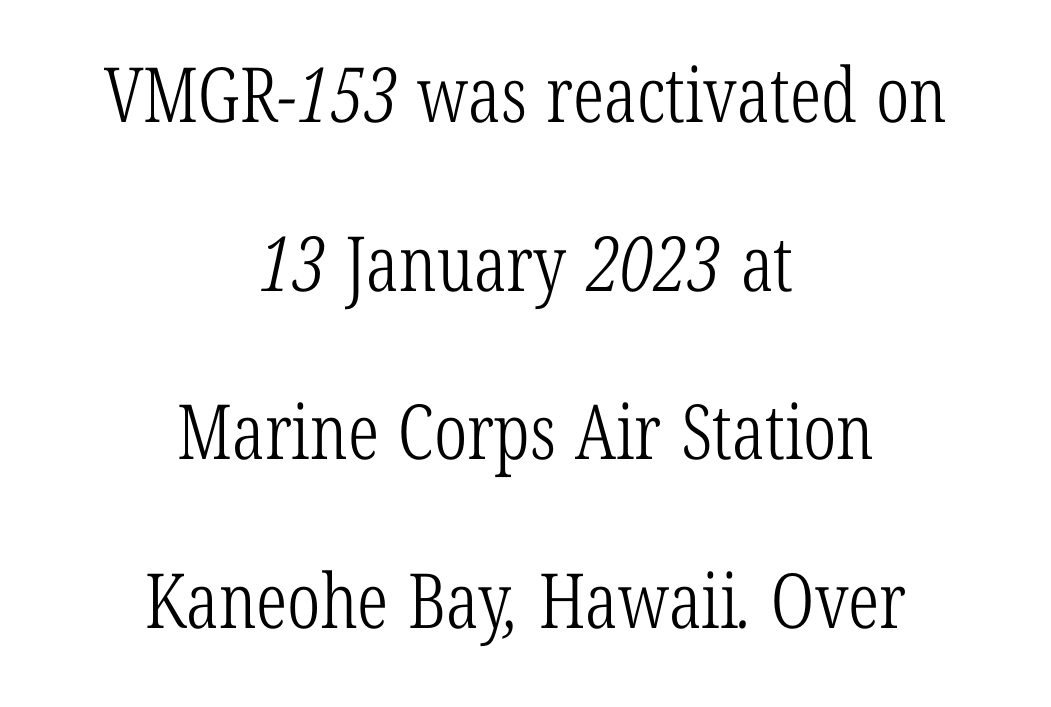
Q: Is the text bold? A: No.
Q: Is the typeface a serif or a sans-serif typeface? A: Serif.
Q: Is the text underlined? A: No.
Q: How is the paragraph aligned? A: Centered.
Q: Is the spacing between letters normal or unusually wide? A: Normal.
Q: Is the spacing between lines tight, normal or loose? A: Loose.
Q: Width (condensed, normal, or wide)? A: Condensed.
Q: Stroke contrast? A: Low.
Q: x-height? A: Medium.
Q: Monospaced? A: No.
